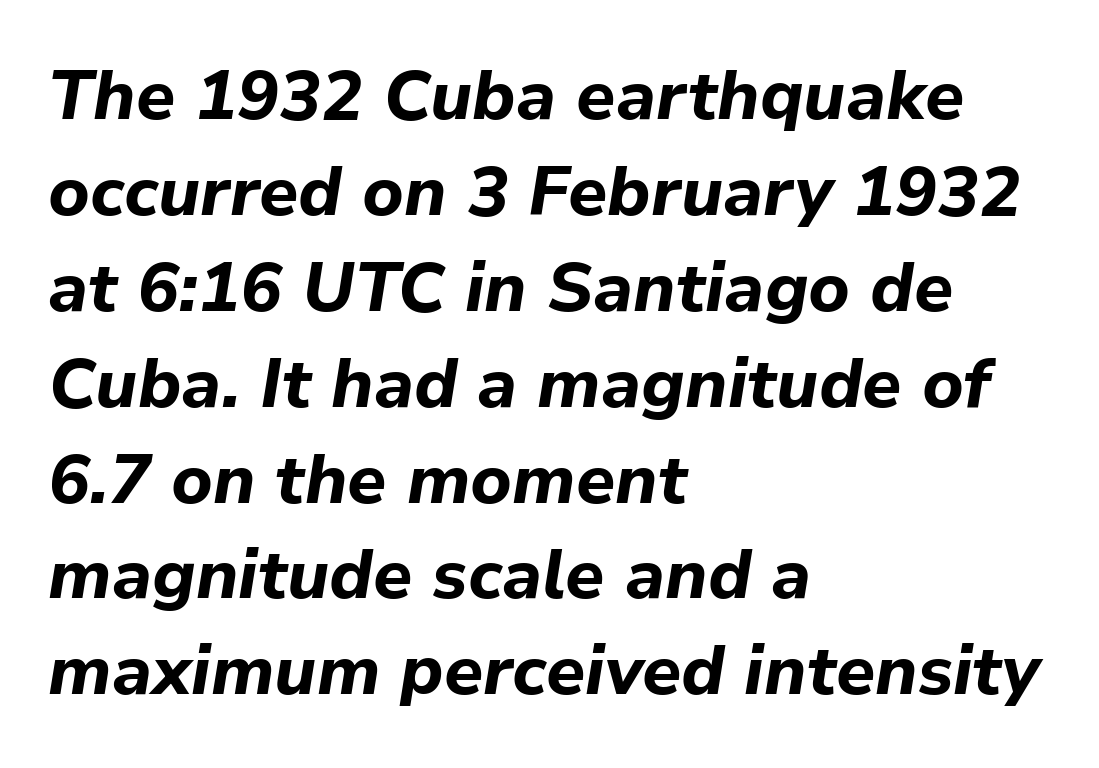
The face used here has the dense, thick strokes of a bold. The passage shown stacks its lines at a standard gap. Type without underlining. The typesetter chose a ragged-right arrangement here.
